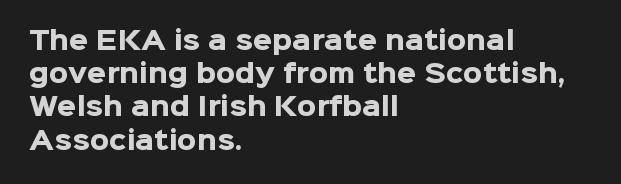
One-word summary of the alignment: left. Compared with an ordinary text face, these strokes are far heavier — a full bold. Interline gaps are of average width in this sample. Letter spacing: default. The baseline area is clear. The letters stand upright; this is a roman face.
